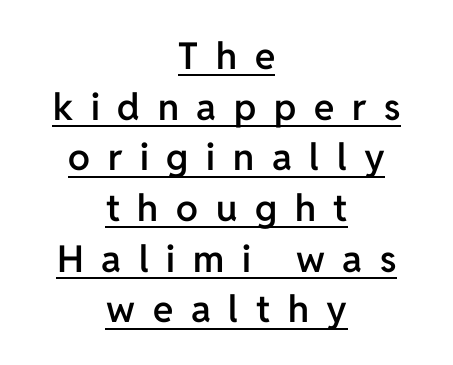
The image shows 37 px semibold sans-serif type, upright; set centered, normal line spacing (1.37x), unusually wide letter spacing (+0.48 em), underlined; low stroke contrast and a medium x-height.
